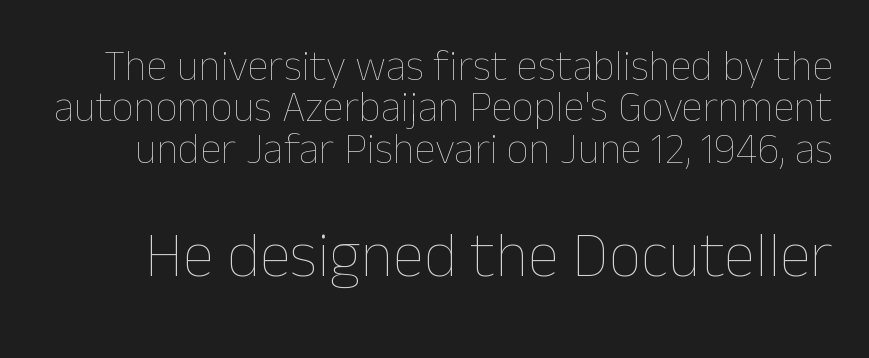
The image shows 64 px thin type, upright; set tight line spacing (0.96x), normal letter spacing, not underlined; the second (bottom) block is 1.49x larger; low stroke contrast and a medium x-height.
